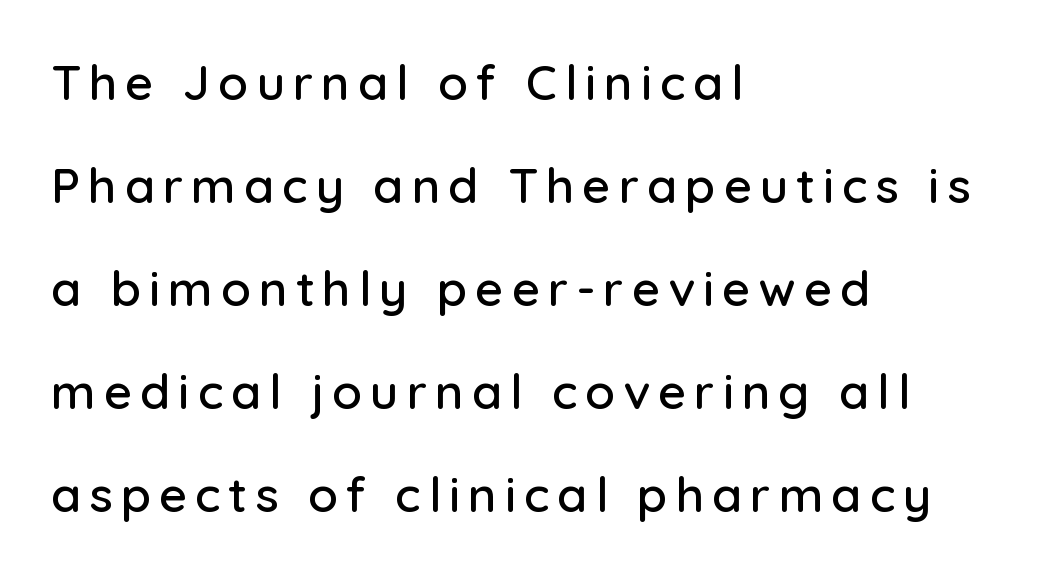
The image shows 49 px sans-serif type, upright; set left-aligned, loose line spacing (2.1x), not underlined; low stroke contrast and a medium x-height.
